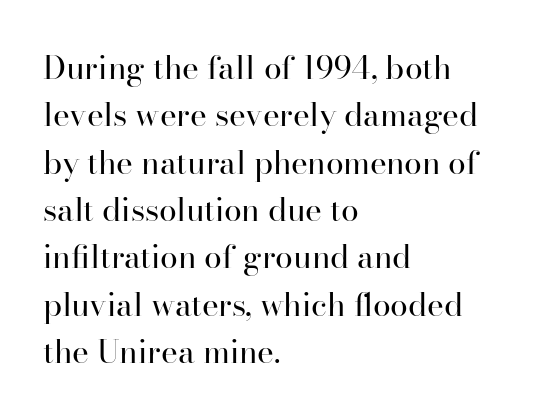
The image shows 32 px regular-weight serif type, upright; set left-aligned, normal line spacing (1.48x), normal letter spacing, not underlined; high stroke contrast and a small x-height.
